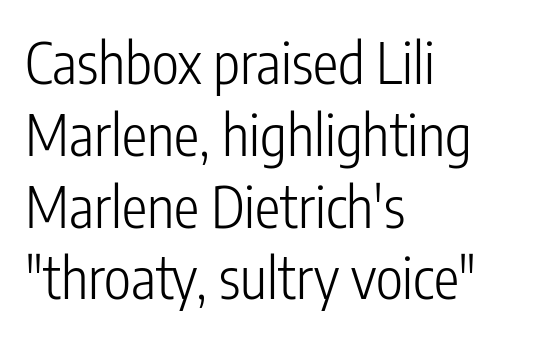
Q: Is the text bold? A: No.
Q: Is the text italic (slanted)? A: No, it is upright.
Q: Is the typeface a serif or a sans-serif typeface? A: Sans-serif.
Q: Is the text underlined? A: No.
Q: How is the paragraph aligned? A: Left-aligned.
Q: Is the spacing between letters normal or unusually wide? A: Normal.
Q: Is the spacing between lines tight, normal or loose? A: Normal.
Q: Width (condensed, normal, or wide)? A: Condensed.
Q: Stroke contrast? A: Low.
Q: x-height? A: Medium.
Q: Monospaced? A: No.
